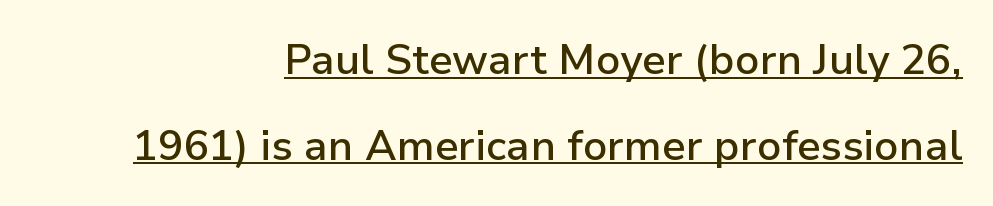
Weight check: semibold — heavier than regular, not quite bold. The passage is arranged like a letterhead date or caption credit — flush right. No italicization has been applied; the sample stays upright. The typeface chosen for these lines omits serifs. Spacing verdict: proportional, widths tailored to each character.
